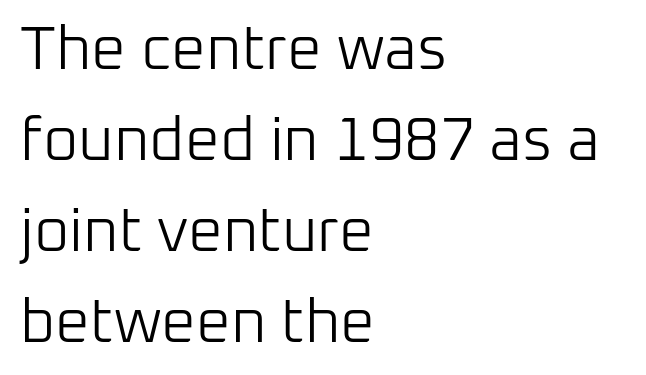
{"serif": "no", "italic": "no", "bold": "no", "weight": "light", "width": "normal", "stroke_contrast": "low", "x_height": "medium", "monospaced": "no", "underline": "no", "align": "left", "line_spacing": "normal", "line_spacing_ratio": 1.49, "letter_spacing": "normal", "letter_spacing_em": 0.0, "glyph_px": 61}
